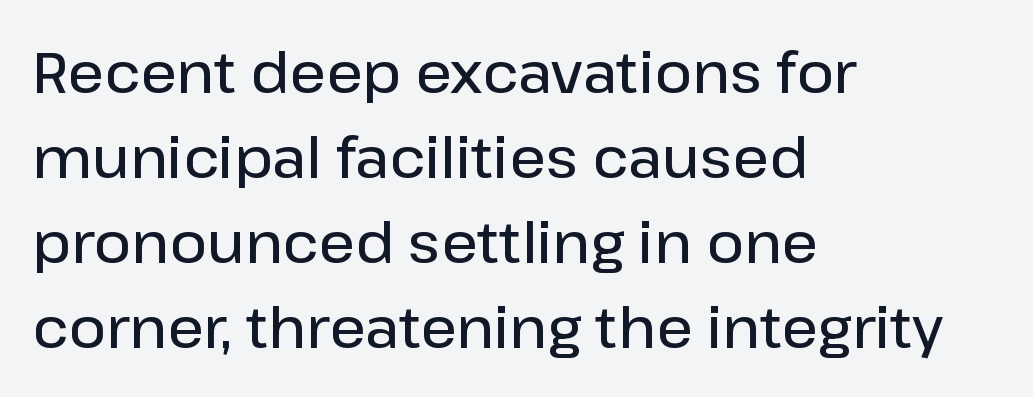
What stands out about the letter spacing? Nothing — it is the standard amount. Is this a fixed-width face? No — the glyphs have proportional, varying widths. The area under the type is left untouched. Regular leading.
